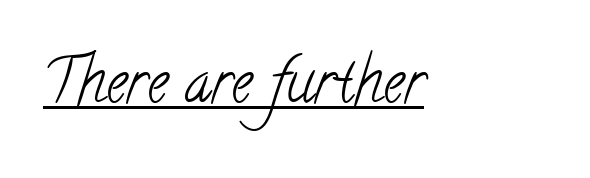
{"serif": "yes", "bold": "no", "weight": "light", "width": "condensed", "stroke_contrast": "low", "x_height": "small", "monospaced": "no", "underline": "yes", "letter_spacing": "normal", "letter_spacing_em": 0.0, "glyph_px": 59}
